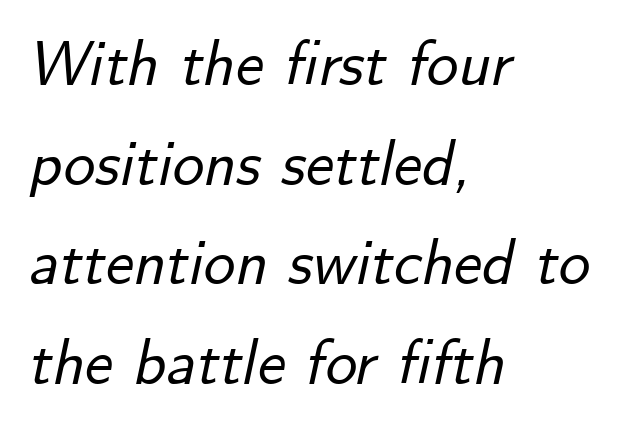
The letters are slanted; this is an italic face. Lines of text with bare space underneath. These lines are rendered in a variable-pitch font. Regular leading.
